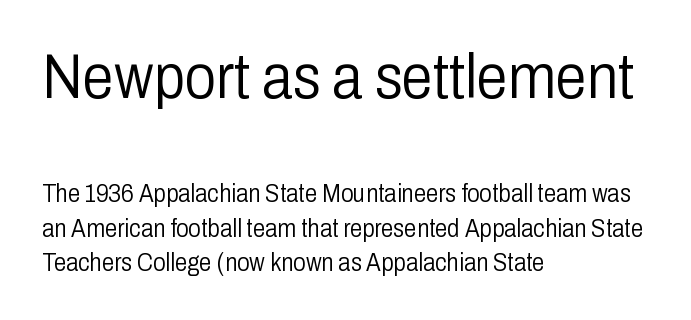
Each line starts at the same left margin while the right side varies. Underline: absent. The rendering keeps characters at their native spacing. I'd call this a sans setting — the letters go barefoot.
